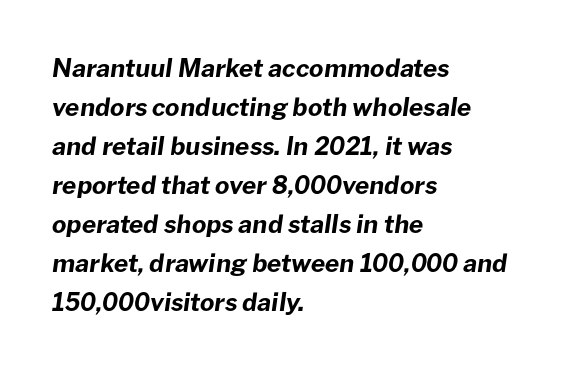
Q: Is the text bold? A: Yes.
Q: Is the text italic (slanted)? A: Yes, it leans right by about 8 degrees.
Q: Is the text underlined? A: No.
Q: How is the paragraph aligned? A: Left-aligned.
Q: Is the spacing between letters normal or unusually wide? A: Normal.
Q: Is the spacing between lines tight, normal or loose? A: Normal.
